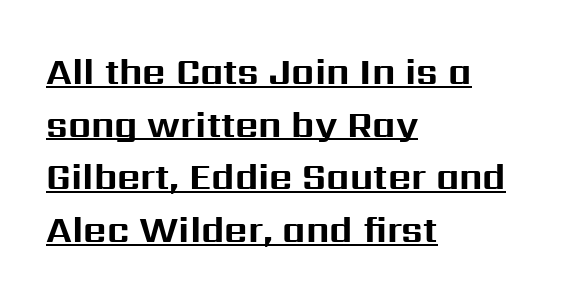
The image shows 36 px bold sans-serif type, upright; set left-aligned, normal line spacing (1.46x), normal letter spacing, underlined; medium stroke contrast and a medium x-height.
